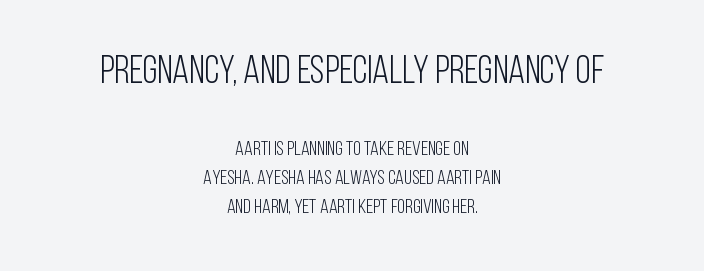
{"serif": "no", "italic": "no", "bold": "no", "weight": "light", "width": "condensed", "stroke_contrast": "low", "x_height": "large", "monospaced": "no", "underline": "no", "align": "center", "line_spacing": "normal", "line_spacing_ratio": 1.44, "letter_spacing": "normal", "letter_spacing_em": 0.0, "larger_block": "first", "size_ratio": 1.95, "glyph_px": 39}
